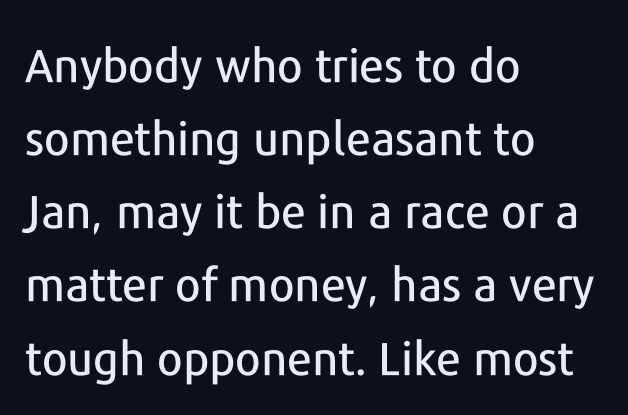
Q: Is the text italic (slanted)? A: No, it is upright.
Q: Is the typeface a serif or a sans-serif typeface? A: Sans-serif.
Q: Is the text underlined? A: No.
Q: How is the paragraph aligned? A: Left-aligned.
Q: Is the spacing between letters normal or unusually wide? A: Normal.
Q: Is the spacing between lines tight, normal or loose? A: Normal.
Q: Width (condensed, normal, or wide)? A: Normal.
Q: Stroke contrast? A: Low.
Q: x-height? A: Medium.
Q: Monospaced? A: No.
